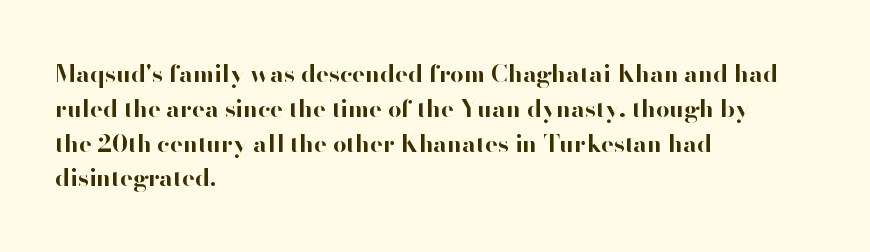
{"italic": "no", "bold": "yes", "underline": "no", "align": "left", "line_spacing": "normal", "line_spacing_ratio": 1.45, "letter_spacing": "normal", "letter_spacing_em": 0.0, "glyph_px": 24}
